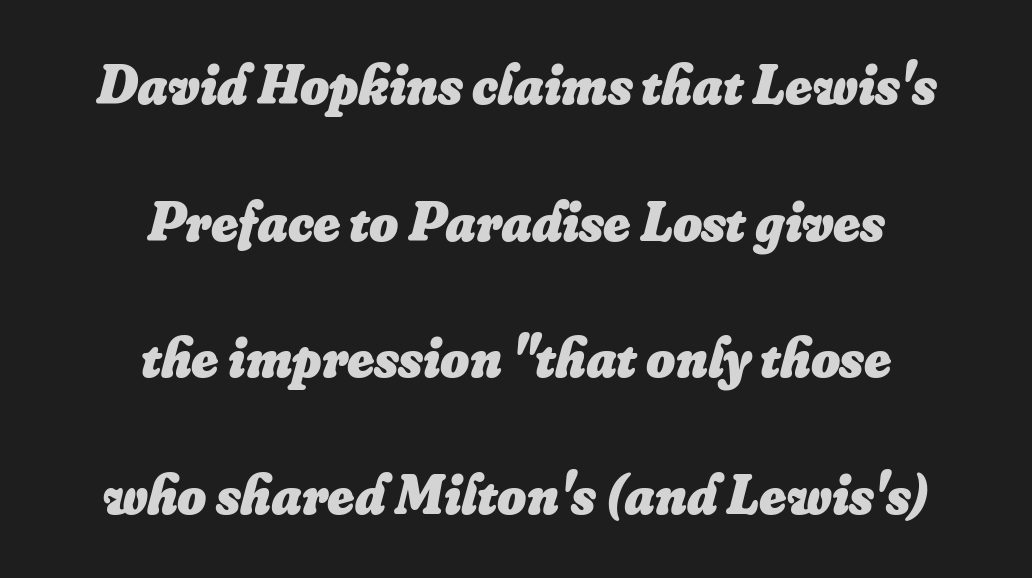
The image shows 56 px heavy type, italic (leaning right); set centered, loose line spacing (2.44x), normal letter spacing, not underlined; low stroke contrast and a small x-height.
